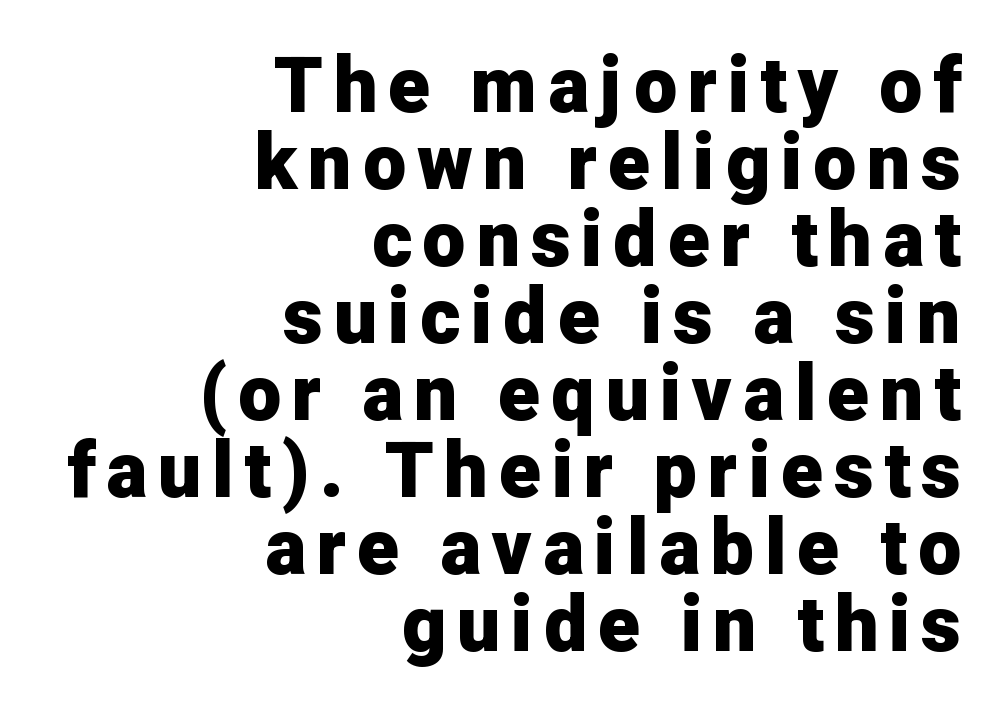
{"serif": "no", "italic": "no", "bold": "yes", "weight": "heavy", "width": "normal", "stroke_contrast": "low", "x_height": "medium", "monospaced": "no", "underline": "no", "align": "right", "line_spacing": "tight", "line_spacing_ratio": 1.0, "glyph_px": 77}
